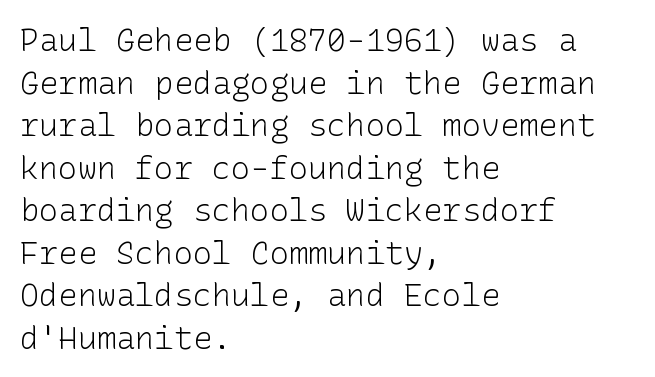
Reading down the column, the eye jumps a familiar distance to each next line. Stems here are at most as thick as an everyday book face. A typesetter would call this zero additional tracking. Observe the absence of serifs on each vertical stroke in this sample. The ragged edge is on the right, which tells us the setting is flush left. This is the regular roman posture of the typeface.
